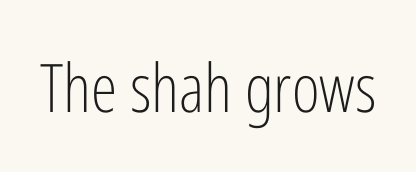
Q: Is the text bold? A: No.
Q: Is the text italic (slanted)? A: No, it is upright.
Q: Is the typeface a serif or a sans-serif typeface? A: Sans-serif.
Q: Is the text underlined? A: No.
Q: Is the spacing between letters normal or unusually wide? A: Normal.
Q: Width (condensed, normal, or wide)? A: Condensed.
Q: Stroke contrast? A: Low.
Q: x-height? A: Medium.
Q: Monospaced? A: No.
